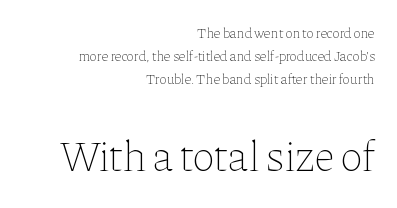
Q: Is the text bold? A: No.
Q: Is the text italic (slanted)? A: No, it is upright.
Q: Is the text underlined? A: No.
Q: How is the paragraph aligned? A: Right-aligned.
Q: Is the spacing between letters normal or unusually wide? A: Normal.
Q: Is the spacing between lines tight, normal or loose? A: Normal.
Q: Which block of text is set in a larger size, the first (top) or the second (bottom)? A: The second (bottom) one.
Q: Width (condensed, normal, or wide)? A: Normal.
Q: Stroke contrast? A: Low.
Q: x-height? A: Medium.
Q: Monospaced? A: No.
